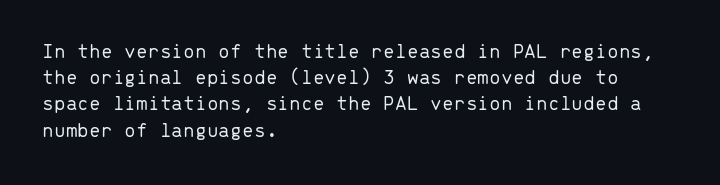
The image shows 21 px text type, upright; set left-aligned, normal line spacing (1.25x), normal letter spacing, not underlined.
